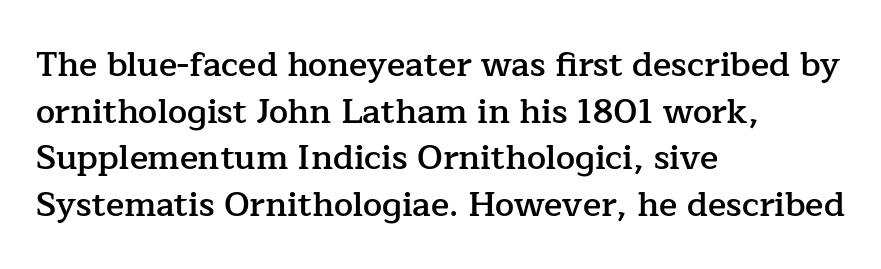
{"serif": "yes", "italic": "no", "bold": "semi", "weight": "semibold", "width": "normal", "stroke_contrast": "low", "x_height": "medium", "monospaced": "no", "underline": "no", "align": "left", "line_spacing": "normal", "line_spacing_ratio": 1.37, "letter_spacing": "normal", "letter_spacing_em": 0.0, "glyph_px": 34}
